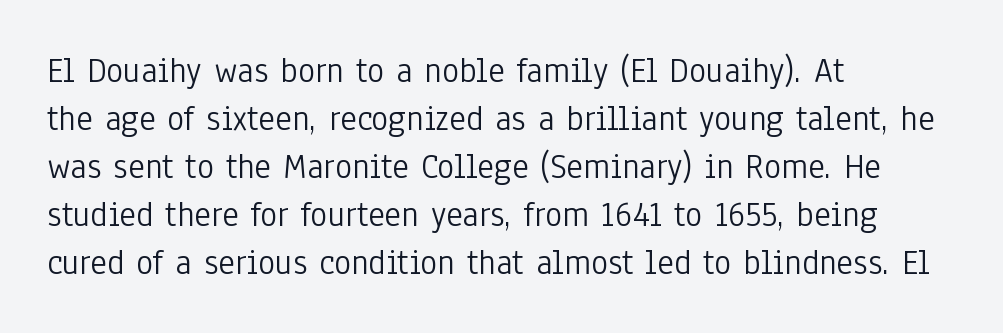
The image shows 36 px light, condensed sans-serif type, upright; set left-aligned, normal line spacing (1.33x), normal letter spacing, not underlined; low stroke contrast and a medium x-height.
